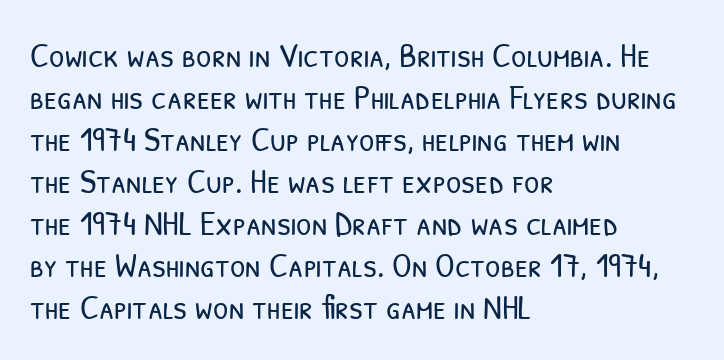
Q: Is the text bold? A: No.
Q: Is the typeface a serif or a sans-serif typeface? A: Sans-serif.
Q: Is the text underlined? A: No.
Q: How is the paragraph aligned? A: Left-aligned.
Q: Is the spacing between letters normal or unusually wide? A: Normal.
Q: Width (condensed, normal, or wide)? A: Condensed.
Q: Stroke contrast? A: Low.
Q: x-height? A: Medium.
Q: Monospaced? A: No.
